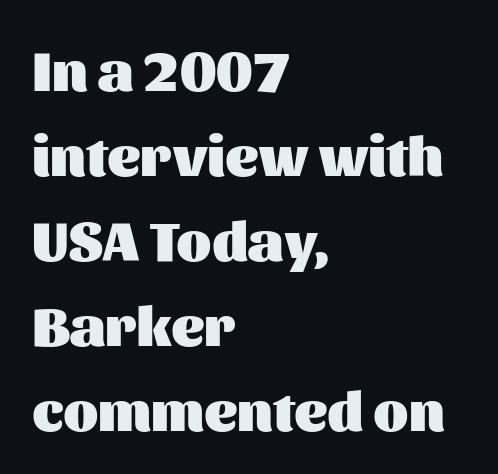
{"serif": "no", "italic": "no", "bold": "yes", "weight": "heavy", "width": "normal", "stroke_contrast": "medium", "x_height": "medium", "monospaced": "no", "underline": "no", "align": "left", "line_spacing": "normal", "line_spacing_ratio": 1.49, "letter_spacing": "normal", "letter_spacing_em": 0.0, "glyph_px": 57}
